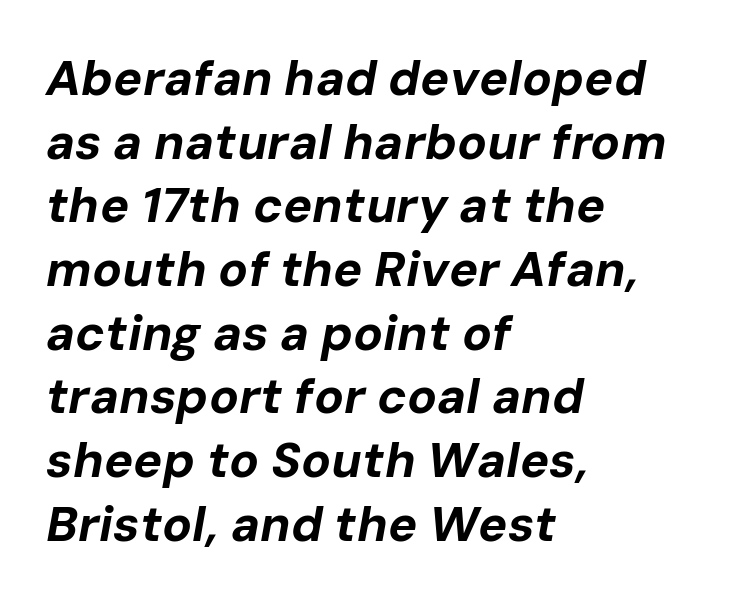
The image shows 49 px bold type, italic (leaning right); set left-aligned, normal line spacing (1.3x), normal letter spacing, not underlined; low stroke contrast and a medium x-height.
